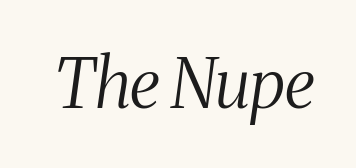
{"serif": "yes", "italic": "yes", "lean": "right", "slant_degrees": 8, "bold": "no", "weight": "light", "width": "condensed", "stroke_contrast": "medium", "x_height": "medium", "monospaced": "no", "underline": "no", "letter_spacing": "normal", "letter_spacing_em": 0.0, "glyph_px": 68}
